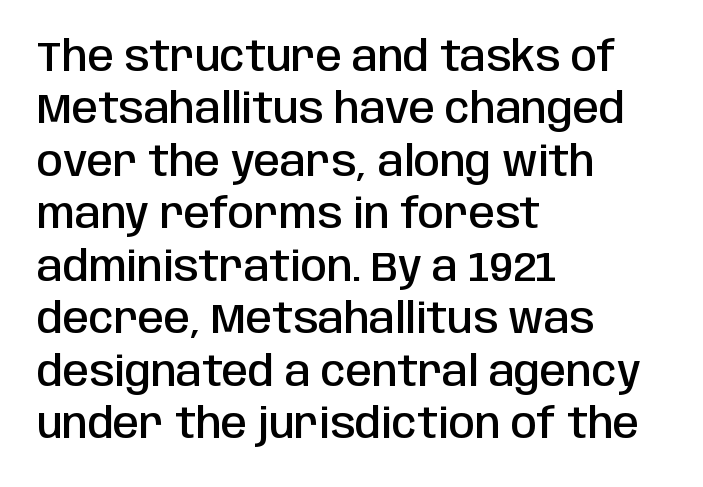
Q: Is the text bold? A: Semi-bold.
Q: Is the text italic (slanted)? A: No, it is upright.
Q: Is the typeface a serif or a sans-serif typeface? A: Sans-serif.
Q: Is the text underlined? A: No.
Q: How is the paragraph aligned? A: Left-aligned.
Q: Is the spacing between letters normal or unusually wide? A: Normal.
Q: Is the spacing between lines tight, normal or loose? A: Normal.
Q: Width (condensed, normal, or wide)? A: Condensed.
Q: Stroke contrast? A: Low.
Q: x-height? A: Large.
Q: Monospaced? A: No.
